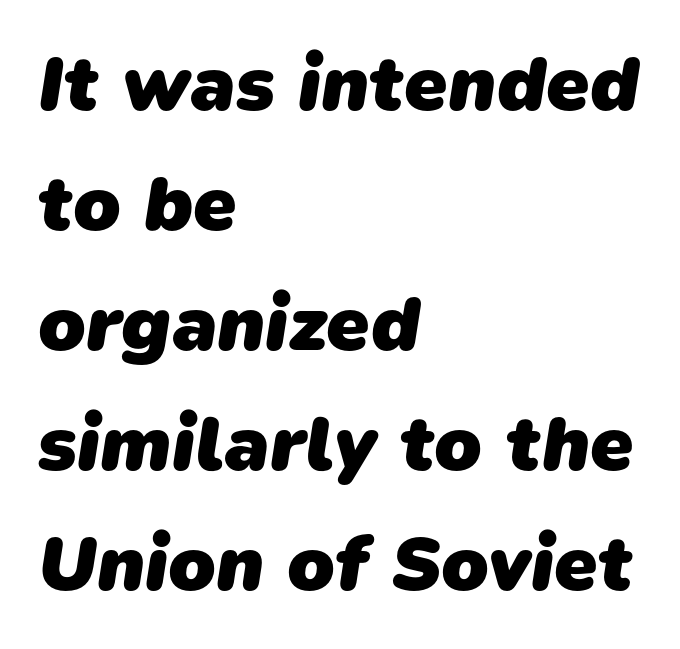
Looks like regular typesetting: each glyph gets only the width it needs. Inter-character spacing is left at the font's built-in metrics. Regular leading. Caption: multi-line text, flush left, ragged right. Notice how thick the strokes are: this is what a full bold looks like.
